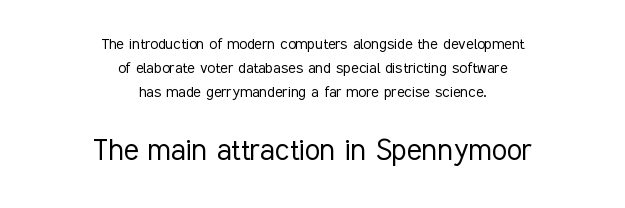
The image shows 35 px light, condensed sans-serif type, upright; set centered, normal line spacing (1.32x), normal letter spacing, not underlined; the second (bottom) block is 1.94x larger; low stroke contrast and a medium x-height.
